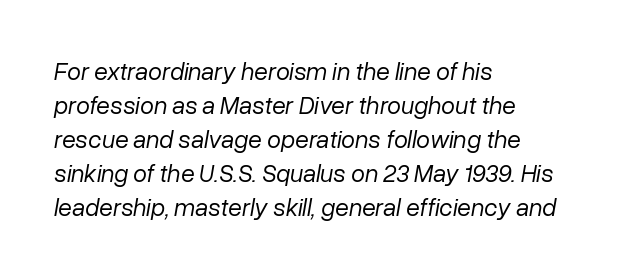
The image shows 25 px text type, italic (leaning right); set left-aligned, normal line spacing (1.36x), normal letter spacing, not underlined.
